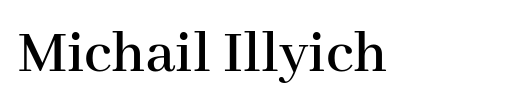
The image shows 62 px serif type, upright; set normal letter spacing, not underlined; high stroke contrast and a medium x-height.
